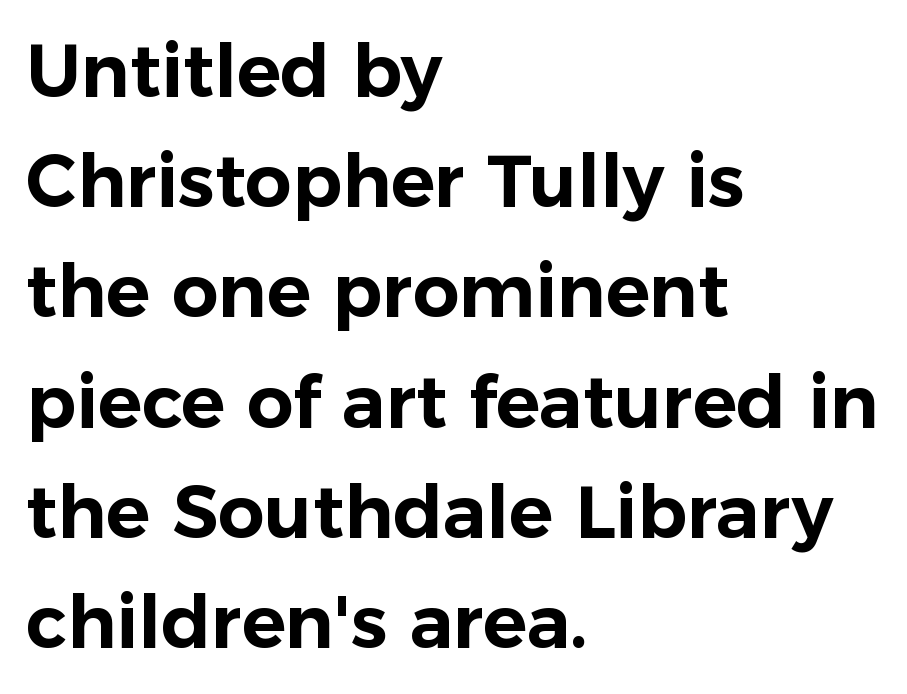
{"serif": "no", "italic": "no", "width": "normal", "stroke_contrast": "low", "x_height": "medium", "monospaced": "no", "underline": "no", "align": "left", "line_spacing": "normal", "line_spacing_ratio": 1.51, "letter_spacing": "normal", "letter_spacing_em": 0.0, "glyph_px": 73}
